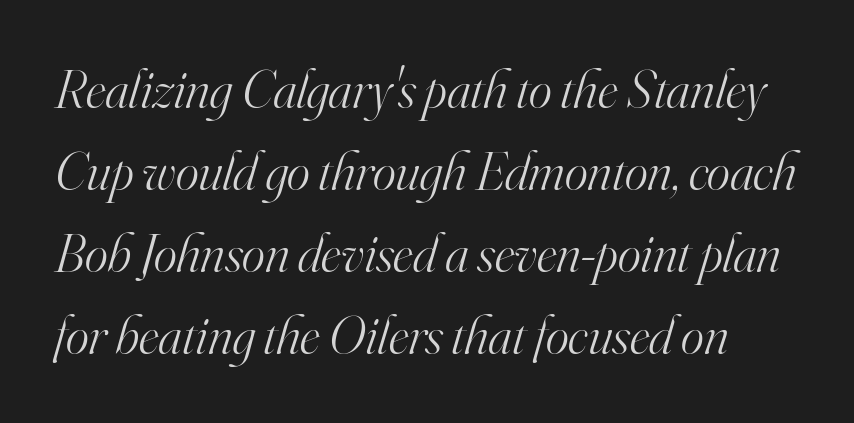
Q: Is the text bold? A: No.
Q: Is the text italic (slanted)? A: Yes, it leans right by about 16 degrees.
Q: Is the typeface a serif or a sans-serif typeface? A: Serif.
Q: Is the text underlined? A: No.
Q: Is the spacing between letters normal or unusually wide? A: Normal.
Q: Is the spacing between lines tight, normal or loose? A: Normal.
Q: Width (condensed, normal, or wide)? A: Normal.
Q: Stroke contrast? A: High.
Q: x-height? A: Small.
Q: Monospaced? A: No.
